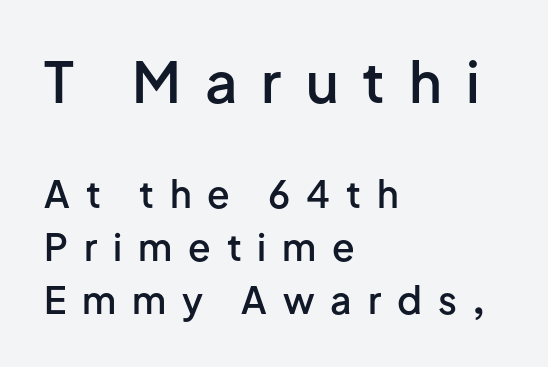
The image shows 56 px semibold sans-serif type, upright; set left-aligned, normal line spacing (1.43x), unusually wide letter spacing (+0.43 em), not underlined; the first (top) block is 1.51x larger; low stroke contrast and a medium x-height.
